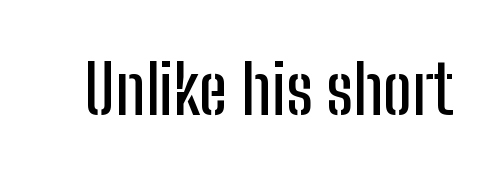
The face used here is a sans, in the tradition of grotesques and geometrics. A bare baseline throughout the passage. Spacing verdict: proportional, widths tailored to each character. Here the glyphs are tracked normally, forming tight word shapes. The font's upright variant was chosen for this text.
